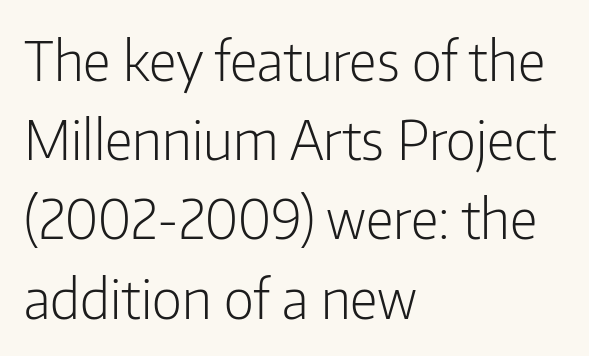
Q: Is the text bold? A: No.
Q: Is the text italic (slanted)? A: No, it is upright.
Q: Is the typeface a serif or a sans-serif typeface? A: Sans-serif.
Q: Is the text underlined? A: No.
Q: How is the paragraph aligned? A: Left-aligned.
Q: Is the spacing between letters normal or unusually wide? A: Normal.
Q: Is the spacing between lines tight, normal or loose? A: Normal.
Q: Width (condensed, normal, or wide)? A: Condensed.
Q: Stroke contrast? A: Low.
Q: x-height? A: Medium.
Q: Monospaced? A: No.
